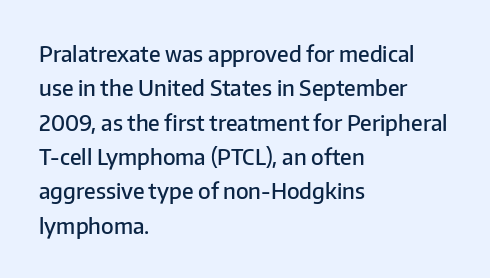
The lines in this sample share a left origin and differ only in where they stop. Firm but not heavy-handed strokes: this text is semibold. A typesetter would call this leading conventional body-copy spacing. Decoration check: the copy has no underline. There is no visible air inserted between adjacent glyphs. Ordinary non-slanted type is in use.
